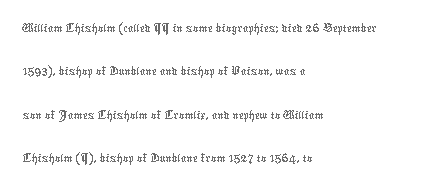
{"italic": "no", "bold": "no", "weight": "thin", "width": "normal", "stroke_contrast": "low", "x_height": "medium", "monospaced": "no", "underline": "no", "align": "left", "line_spacing": "normal", "line_spacing_ratio": 1.55, "letter_spacing": "normal", "letter_spacing_em": 0.0, "glyph_px": 28}
